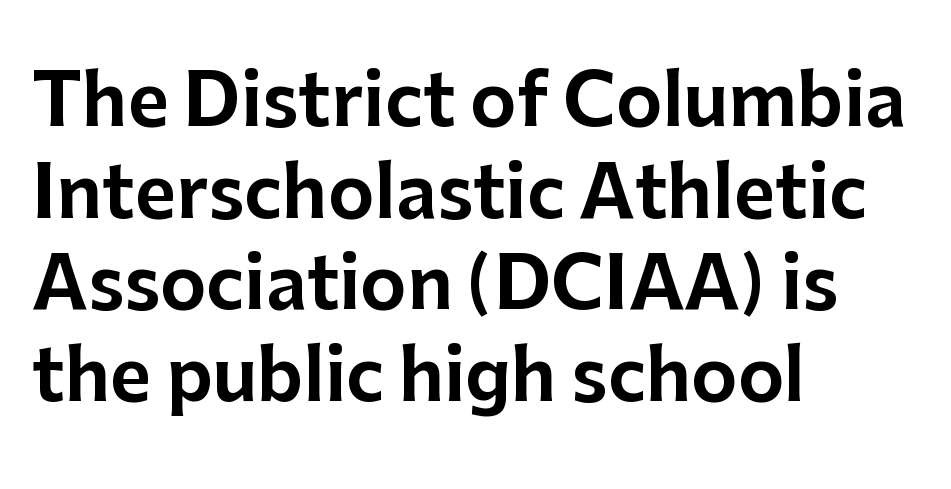
The image shows 71 px sans-serif type, upright; set left-aligned, normal line spacing (1.29x), normal letter spacing, not underlined; low stroke contrast and a medium x-height.
